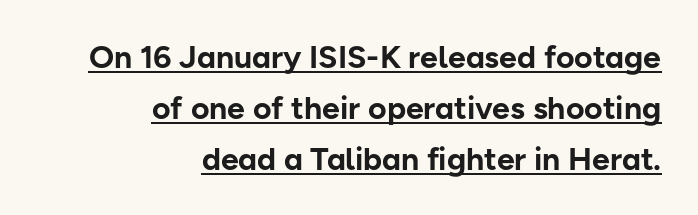
Q: Is the text bold? A: Yes.
Q: Is the text italic (slanted)? A: No, it is upright.
Q: Is the typeface a serif or a sans-serif typeface? A: Sans-serif.
Q: Is the text underlined? A: Yes.
Q: How is the paragraph aligned? A: Right-aligned.
Q: Is the spacing between letters normal or unusually wide? A: Normal.
Q: Is the spacing between lines tight, normal or loose? A: Normal.
Q: Width (condensed, normal, or wide)? A: Normal.
Q: Stroke contrast? A: Low.
Q: x-height? A: Medium.
Q: Monospaced? A: No.
